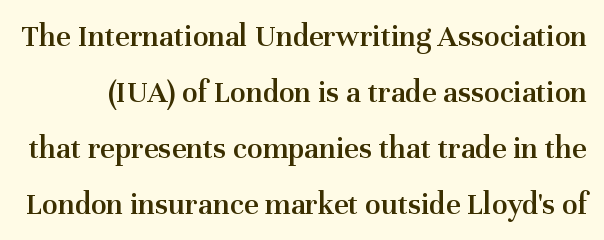
Every character sits straight up, as roman type does. Short note: letters normally spaced. The type family on display is of the serif kind. Words float on clear page, feet unadorned.
